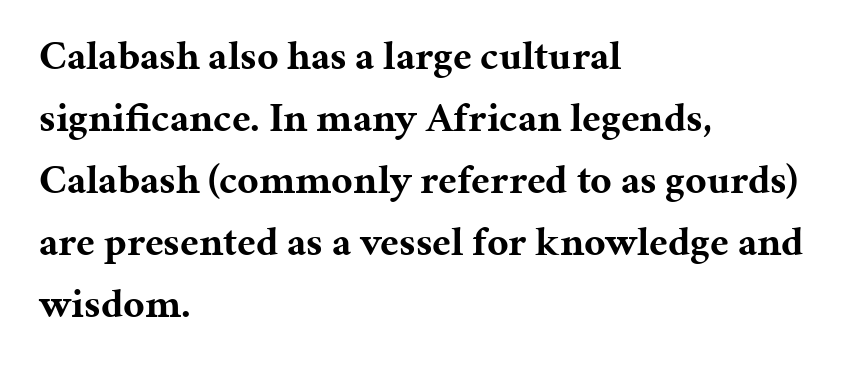
The image shows 41 px bold serif type, upright; set left-aligned, normal line spacing (1.51x), normal letter spacing, not underlined; medium stroke contrast and a medium x-height.
